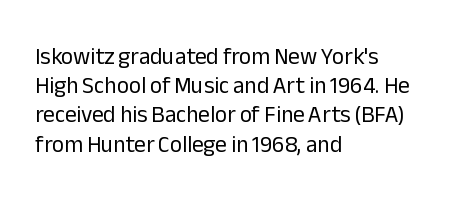
{"italic": "no", "bold": "no", "underline": "no", "align": "left", "line_spacing": "normal", "line_spacing_ratio": 1.27, "letter_spacing": "normal", "letter_spacing_em": 0.0, "glyph_px": 23}
